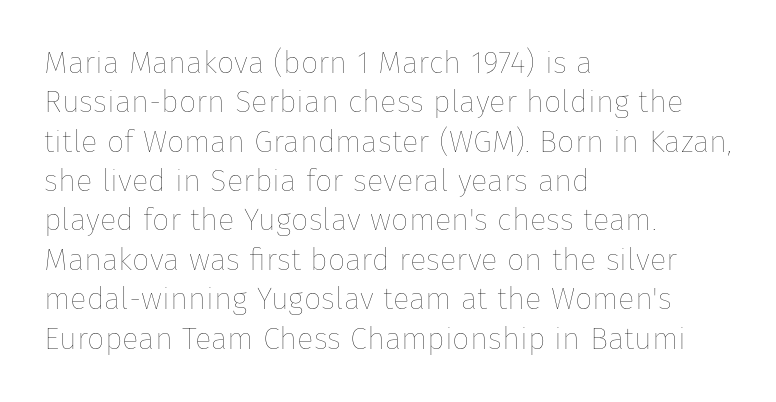
Q: Is the text bold? A: No.
Q: Is the text italic (slanted)? A: No, it is upright.
Q: Is the text underlined? A: No.
Q: How is the paragraph aligned? A: Left-aligned.
Q: Is the spacing between letters normal or unusually wide? A: Normal.
Q: Is the spacing between lines tight, normal or loose? A: Normal.
Q: Width (condensed, normal, or wide)? A: Normal.
Q: Stroke contrast? A: Low.
Q: x-height? A: Medium.
Q: Monospaced? A: No.
